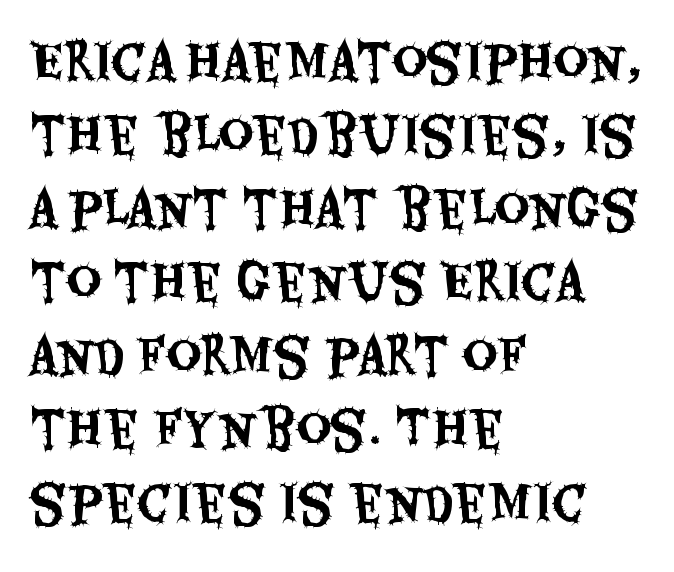
{"serif": "no", "italic": "no", "width": "condensed", "stroke_contrast": "medium", "x_height": "large", "monospaced": "no", "underline": "no", "align": "left", "line_spacing": "normal", "line_spacing_ratio": 1.53, "letter_spacing": "normal", "letter_spacing_em": 0.0, "glyph_px": 48}
